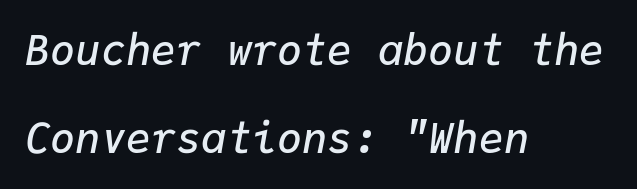
Q: Is the text bold? A: Semi-bold.
Q: Is the text italic (slanted)? A: Yes, it leans right by about 9 degrees.
Q: Is the text underlined? A: No.
Q: How is the paragraph aligned? A: Left-aligned.
Q: Is the spacing between letters normal or unusually wide? A: Normal.
Q: Is the spacing between lines tight, normal or loose? A: Loose.
Q: Width (condensed, normal, or wide)? A: Normal.
Q: Stroke contrast? A: Low.
Q: x-height? A: Medium.
Q: Monospaced? A: Yes.
